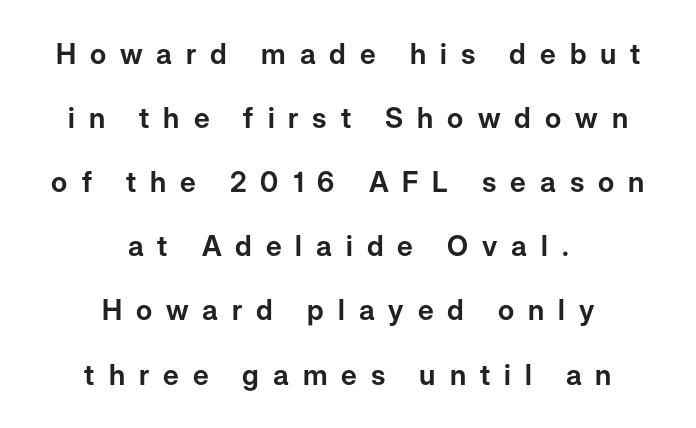
These lines stack symmetrically, like a column narrowing and widening about its center. Anything drawn beneath the words? Only blank space. These lines were composed using upright roman letters. Successive baselines arrive slowly, with a big drop between each. The glyphs in this specimen are sans serif.
